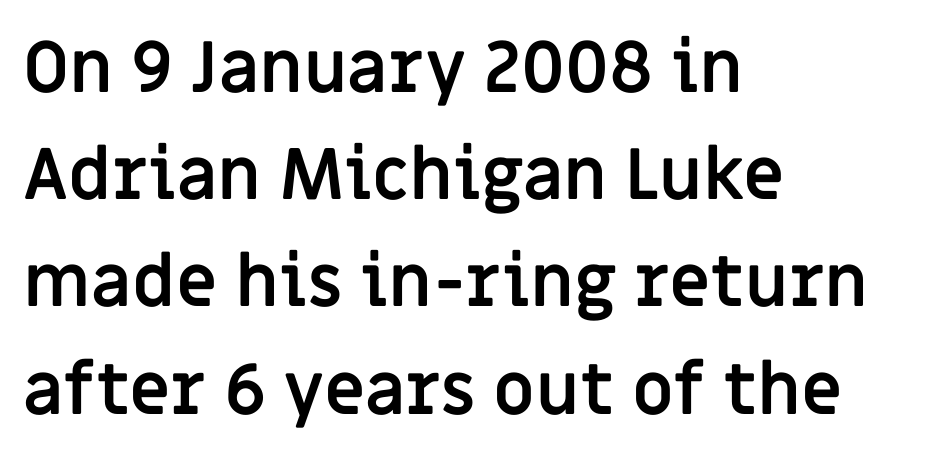
The image shows 71 px semibold sans-serif type, upright; set left-aligned, normal line spacing (1.51x), normal letter spacing, not underlined; low stroke contrast and a large x-height.
